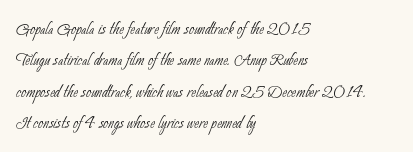
The image shows 22 px text type; set left-aligned, normal line spacing (1.43x), normal letter spacing, not underlined.
